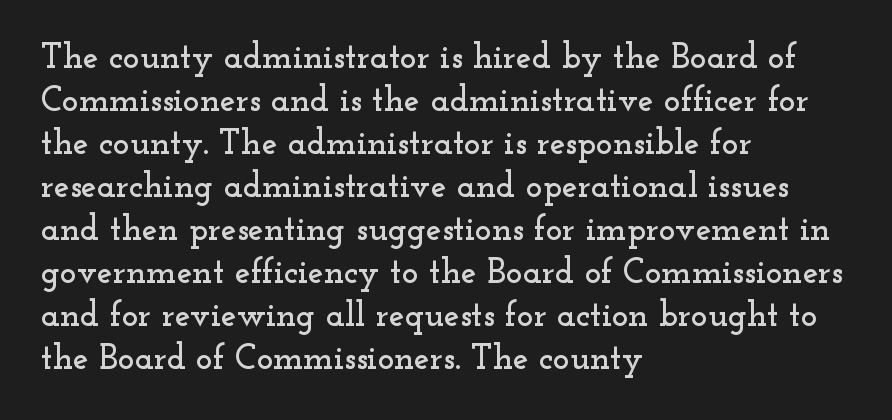
{"serif": "yes", "italic": "no", "width": "wide", "stroke_contrast": "low", "x_height": "small", "monospaced": "no", "underline": "no", "align": "left", "line_spacing_ratio": 1.23, "letter_spacing": "normal", "letter_spacing_em": 0.0, "glyph_px": 35}
